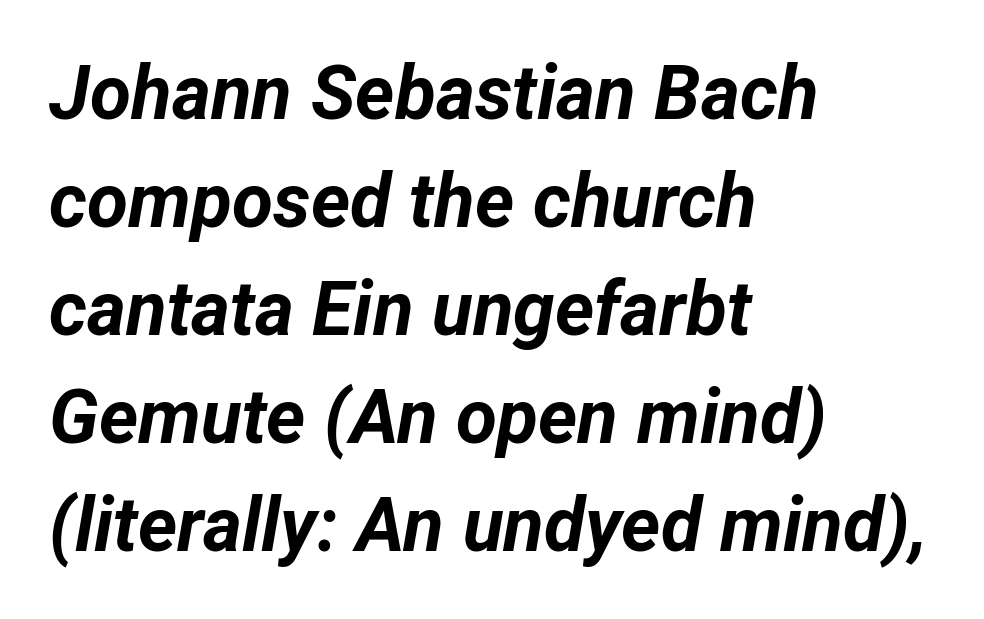
Tracking value appears to be zero — textbook default spacing. It's the slanting kind of type. Students, this is bold: see how much ink each stroke carries. These lines are rendered in a variable-pitch font.
